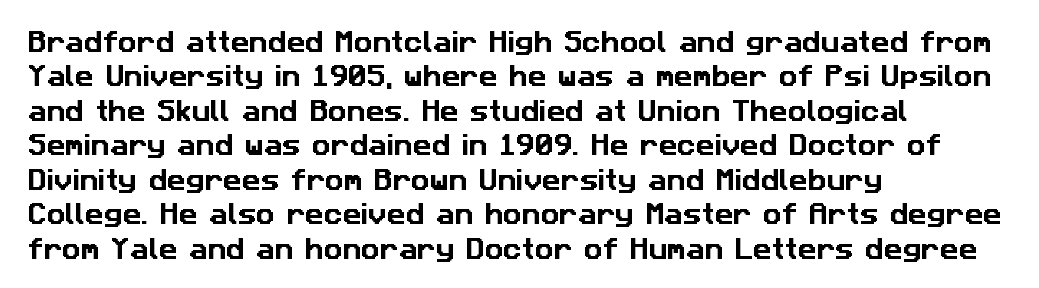
{"underline": "no", "align": "left", "line_spacing": "normal", "line_spacing_ratio": 1.5, "letter_spacing": "normal", "letter_spacing_em": 0.0, "glyph_px": 23}
